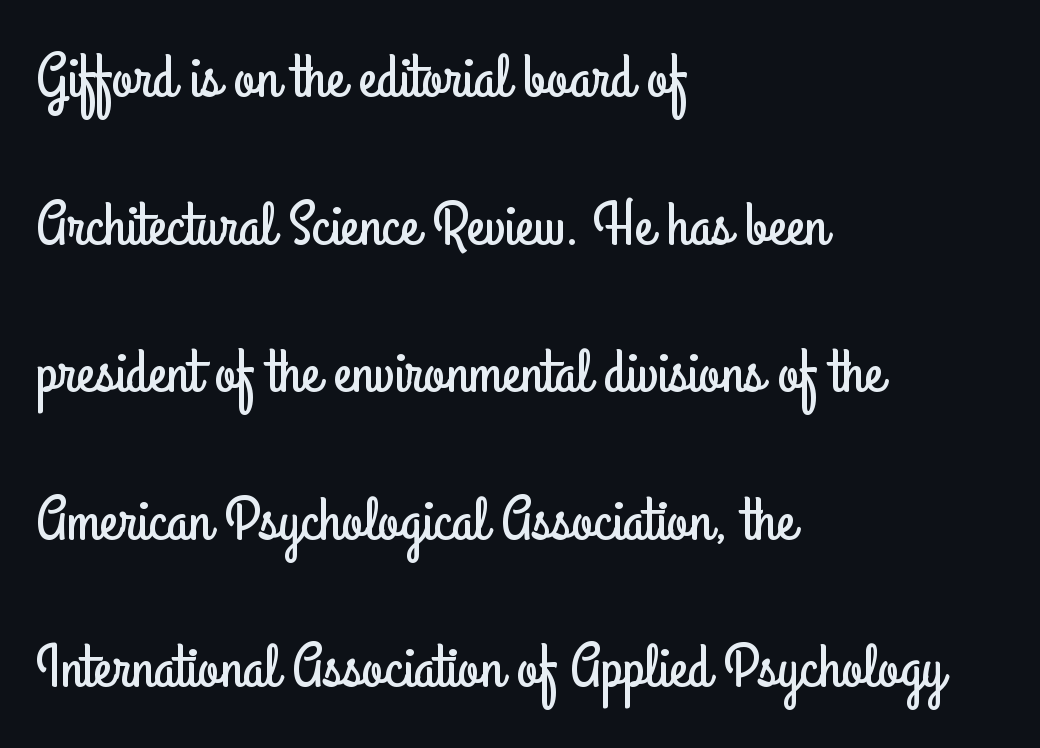
{"serif": "no", "width": "condensed", "stroke_contrast": "low", "x_height": "small", "monospaced": "no", "underline": "no", "align": "left", "line_spacing": "loose", "line_spacing_ratio": 2.38, "letter_spacing": "normal", "letter_spacing_em": 0.0, "glyph_px": 62}
